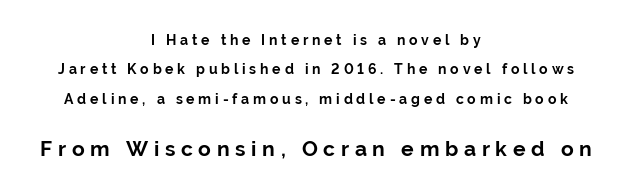
Size hierarchy here favors the trailing block over the leading one. Beneath every word, the page is bare. No italicization has been applied; the sample stays upright. What weight is shown? A full bold with thick strokes. You could fit nearly another row in the gap between these rows.
